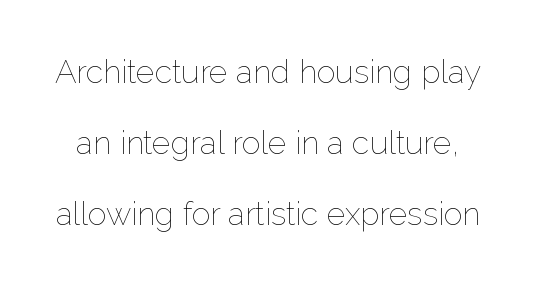
Q: Is the text bold? A: No.
Q: Is the text italic (slanted)? A: No, it is upright.
Q: Is the text underlined? A: No.
Q: Is the spacing between letters normal or unusually wide? A: Normal.
Q: Is the spacing between lines tight, normal or loose? A: Loose.
Q: Width (condensed, normal, or wide)? A: Normal.
Q: Stroke contrast? A: Low.
Q: x-height? A: Medium.
Q: Monospaced? A: No.
